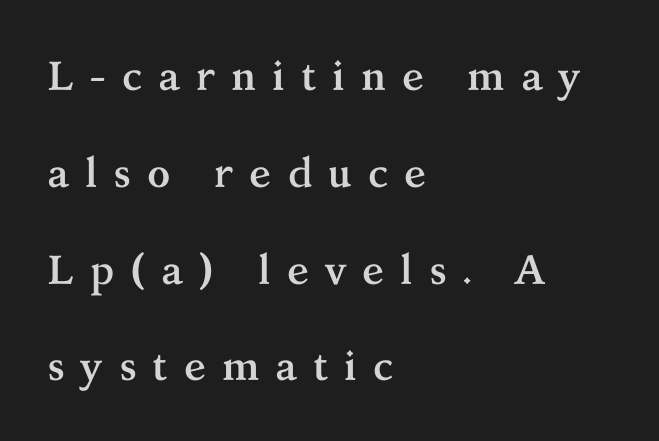
{"serif": "yes", "italic": "no", "bold": "yes", "weight": "semibold", "width": "normal", "stroke_contrast": "medium", "x_height": "medium", "monospaced": "no", "underline": "no", "align": "left", "line_spacing": "loose", "line_spacing_ratio": 2.36, "letter_spacing": "wide", "letter_spacing_em": 0.38, "glyph_px": 41}
